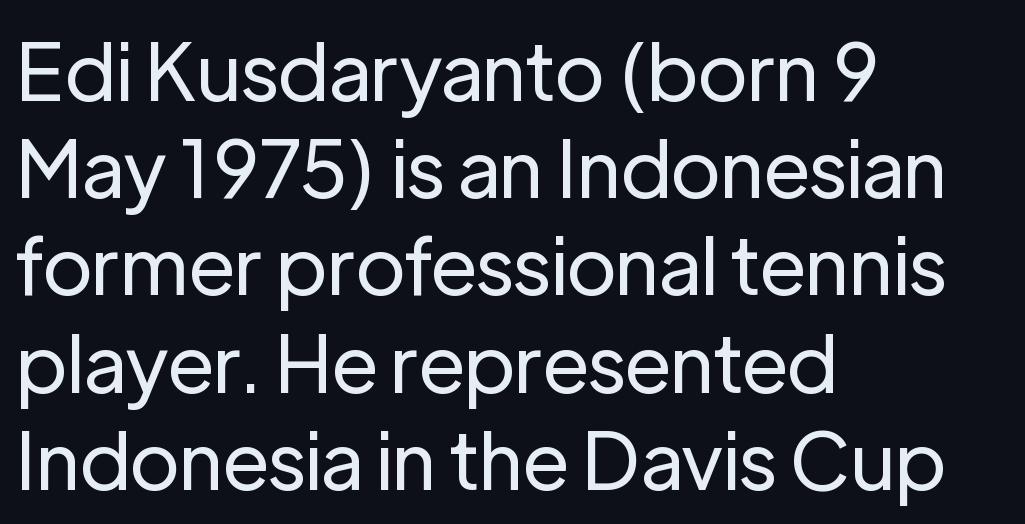
{"serif": "no", "italic": "no", "bold": "no", "weight": "regular", "width": "normal", "stroke_contrast": "low", "x_height": "medium", "monospaced": "no", "underline": "no", "align": "left", "line_spacing_ratio": 1.23, "letter_spacing": "normal", "letter_spacing_em": 0.0, "glyph_px": 79}
